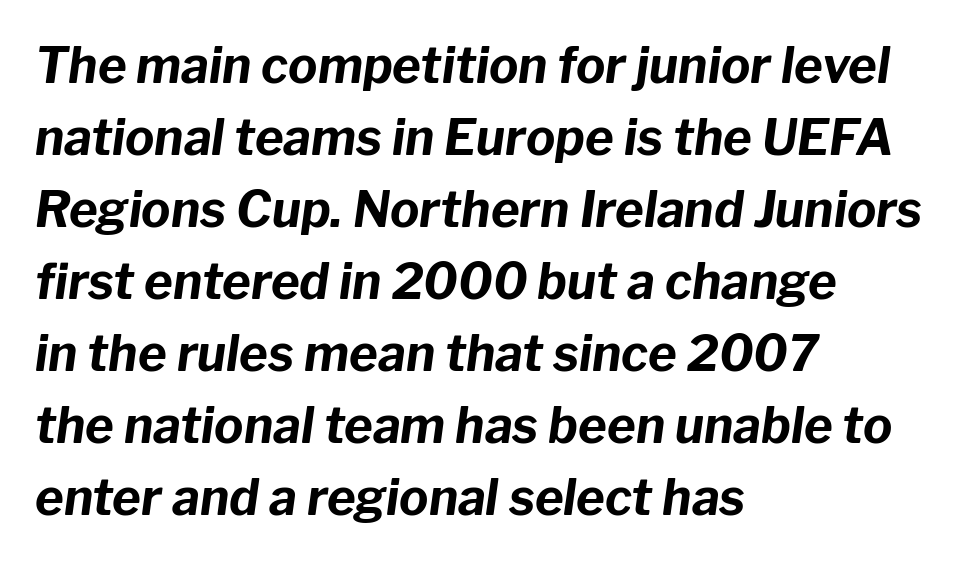
Rendered with sloped, italic letterforms. You could not count columns in this text — the font is proportionally spaced. You could call the tracking neutral — neither tight nor loose. Horizontal alignment here is leftward, the default for most running prose. Baseline-to-baseline distance is the conventional proportion of letter height. Clear beneath every line of the passage.
